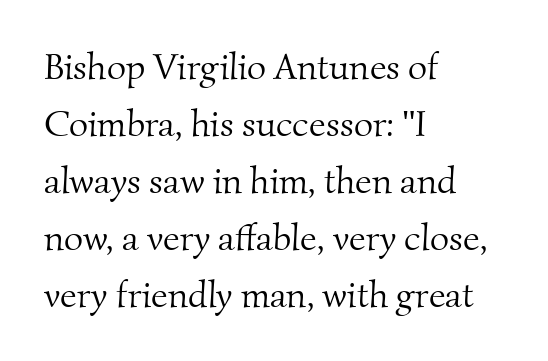
{"serif": "yes", "bold": "no", "weight": "light", "width": "normal", "stroke_contrast": "medium", "x_height": "small", "monospaced": "no", "underline": "no", "align": "left", "line_spacing": "normal", "line_spacing_ratio": 1.54, "letter_spacing": "normal", "letter_spacing_em": 0.0, "glyph_px": 37}
